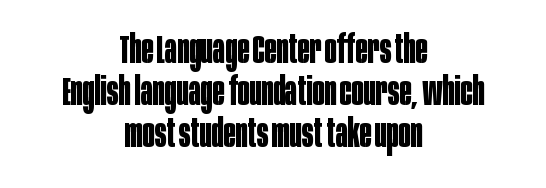
The image shows 40 px bold, condensed sans-serif type, upright; set centered, tight line spacing (1.05x), normal letter spacing, not underlined; low stroke contrast and a large x-height.
